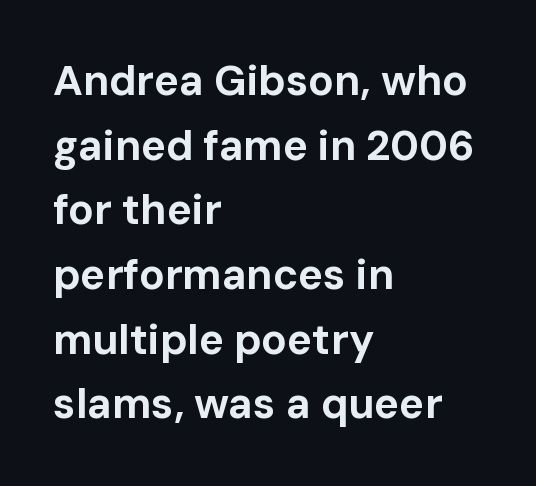
{"serif": "no", "italic": "no", "bold": "yes", "weight": "bold", "width": "normal", "stroke_contrast": "low", "x_height": "medium", "monospaced": "no", "underline": "no", "align": "left", "line_spacing": "normal", "line_spacing_ratio": 1.54, "letter_spacing": "normal", "letter_spacing_em": 0.0, "glyph_px": 42}
